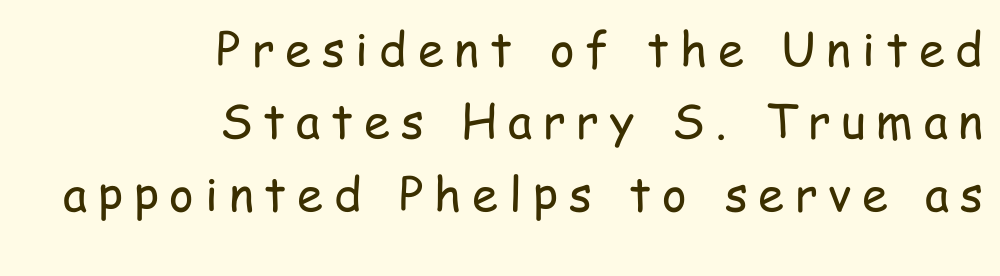
Q: Is the text bold? A: No.
Q: Is the text italic (slanted)? A: No, it is upright.
Q: Is the typeface a serif or a sans-serif typeface? A: Sans-serif.
Q: Is the text underlined? A: No.
Q: How is the paragraph aligned? A: Right-aligned.
Q: Is the spacing between letters normal or unusually wide? A: Unusually wide.
Q: Is the spacing between lines tight, normal or loose? A: Normal.
Q: Width (condensed, normal, or wide)? A: Condensed.
Q: Stroke contrast? A: Low.
Q: x-height? A: Medium.
Q: Monospaced? A: No.
